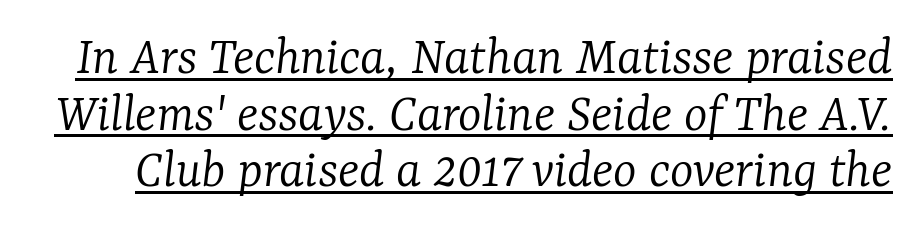
Compared with undecorated copy, this sample adds a rule below the words. A typesetter would call this leading minimal, almost set solid. Unbolded letterforms with no extra heft. Letterform terminals end in serifs throughout the passage.
